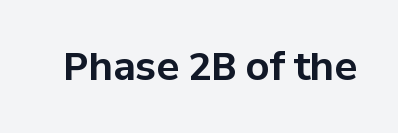
The image shows 38 px bold sans-serif type, upright; set normal letter spacing, not underlined; low stroke contrast and a medium x-height.
